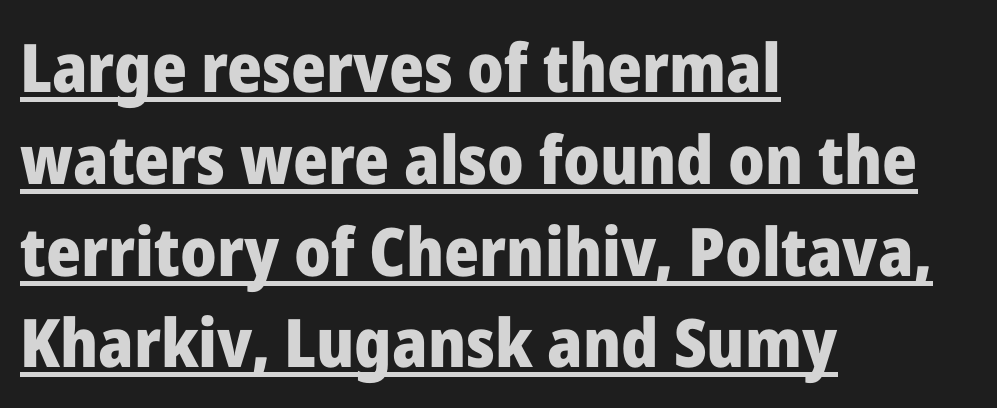
The image shows 67 px heavy sans-serif type, upright; set left-aligned, normal line spacing (1.37x), normal letter spacing, underlined; low stroke contrast and a medium x-height.
